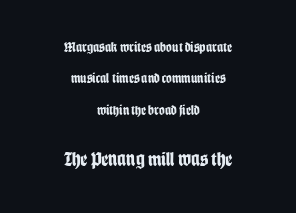
The image shows 20 px bold type, upright; set centered, loose line spacing (2.24x), normal letter spacing, not underlined; the second (bottom) block is 1.43x larger.
